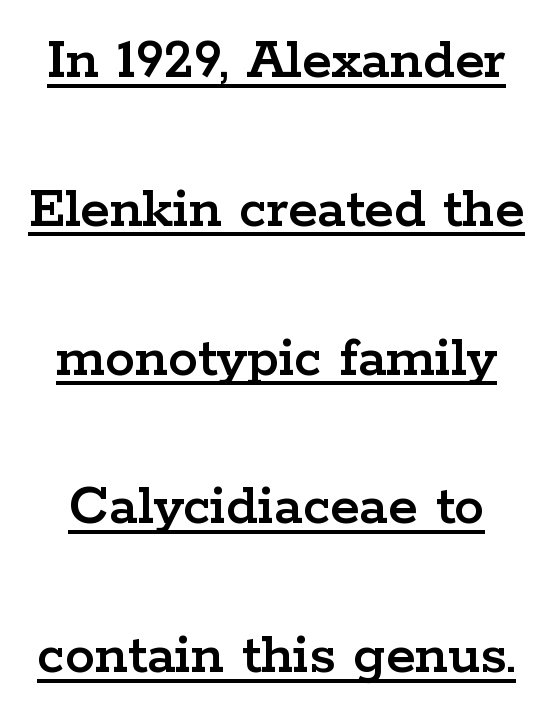
The image shows 60 px wide serif type, upright; set loose line spacing (2.48x), normal letter spacing, underlined; low stroke contrast and a medium x-height.
